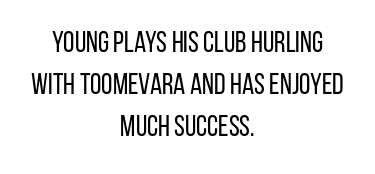
Q: Is the text bold? A: No.
Q: Is the text italic (slanted)? A: No, it is upright.
Q: Is the typeface a serif or a sans-serif typeface? A: Sans-serif.
Q: Is the text underlined? A: No.
Q: How is the paragraph aligned? A: Centered.
Q: Is the spacing between letters normal or unusually wide? A: Normal.
Q: Is the spacing between lines tight, normal or loose? A: Normal.
Q: Width (condensed, normal, or wide)? A: Condensed.
Q: Stroke contrast? A: Low.
Q: x-height? A: Large.
Q: Monospaced? A: No.
